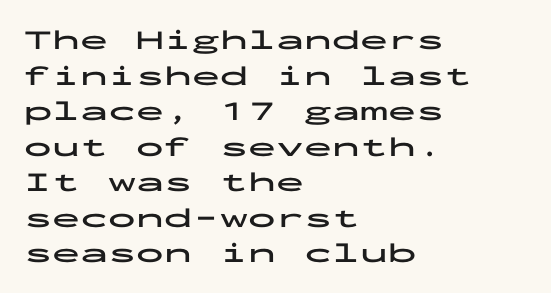
Q: Is the text bold? A: Yes.
Q: Is the text italic (slanted)? A: No, it is upright.
Q: Is the typeface a serif or a sans-serif typeface? A: Sans-serif.
Q: Is the text underlined? A: No.
Q: How is the paragraph aligned? A: Left-aligned.
Q: Is the spacing between letters normal or unusually wide? A: Normal.
Q: Is the spacing between lines tight, normal or loose? A: Normal.
Q: Width (condensed, normal, or wide)? A: Wide.
Q: Stroke contrast? A: Low.
Q: x-height? A: Medium.
Q: Monospaced? A: Yes.
